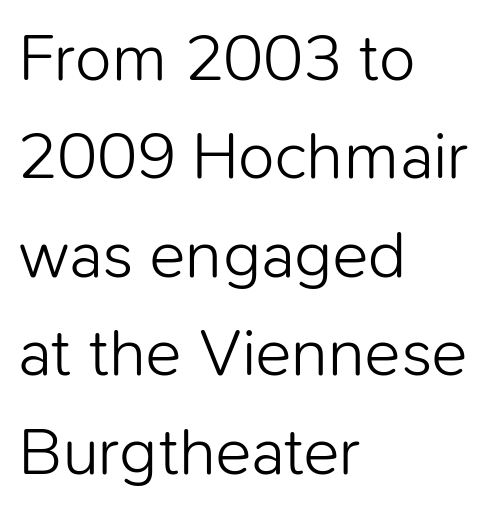
The image shows 67 px light sans-serif type, upright; set left-aligned, normal line spacing (1.47x), normal letter spacing, not underlined; low stroke contrast and a medium x-height.
